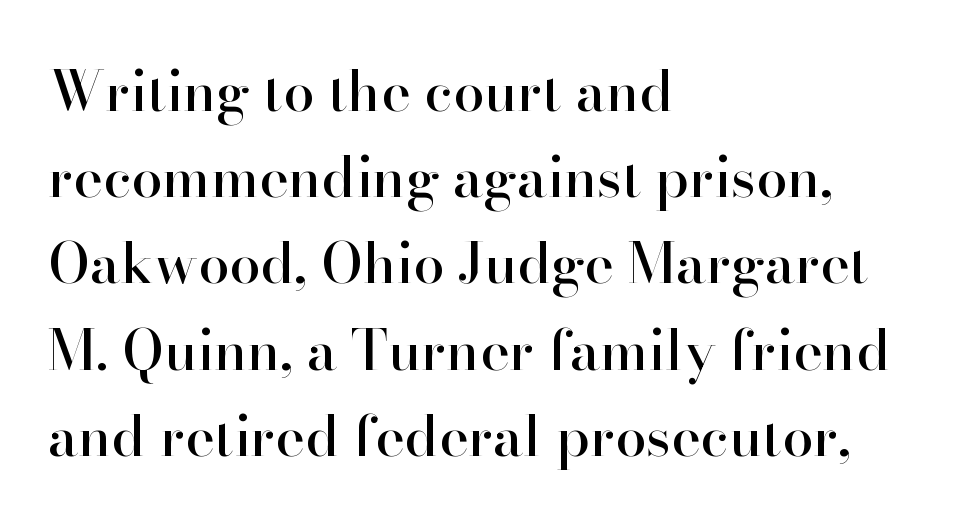
Serif or sans? Serif — the stroke terminals have little feet. The passage shown has conventional tracking throughout. The passage is arranged the way most books set body copy — flush left. The rows are spaced the way most documents space them. The passage shown is typed in a proportional face where columns would drift.
